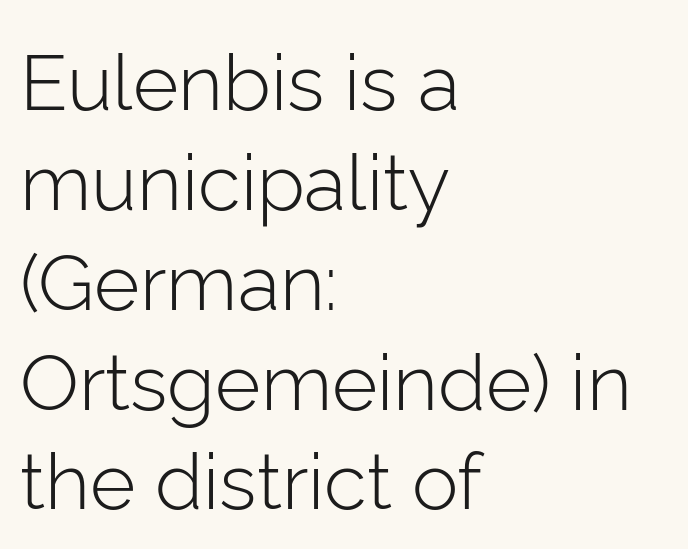
{"serif": "no", "italic": "no", "bold": "no", "weight": "light", "width": "normal", "stroke_contrast": "low", "x_height": "medium", "monospaced": "no", "underline": "no", "align": "left", "line_spacing": "normal", "line_spacing_ratio": 1.28, "letter_spacing": "normal", "letter_spacing_em": 0.0, "glyph_px": 78}
